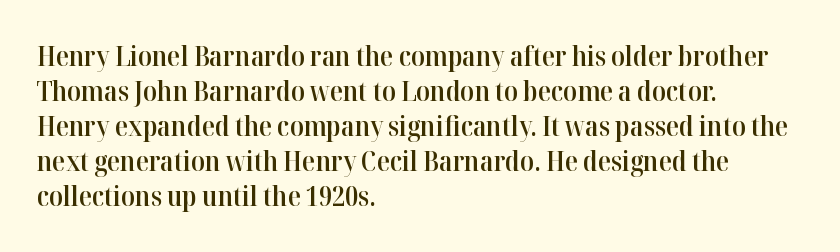
{"italic": "no", "bold": "semi", "underline": "no", "align": "left", "line_spacing": "normal", "line_spacing_ratio": 1.3, "letter_spacing": "normal", "letter_spacing_em": 0.0, "glyph_px": 27}
